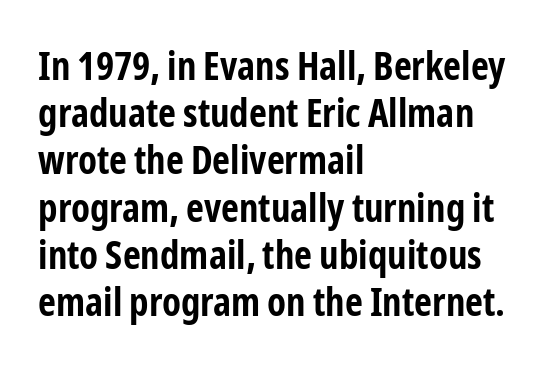
Descenders hang freely into open space. The gaps between neighbouring characters are ordinary and unremarkable. A dark, heavy texture on the line: the type is bold. Type style note: lacks serifs.
